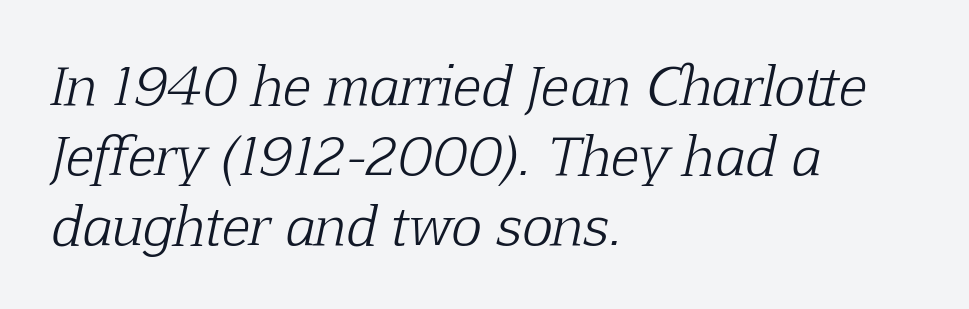
Q: Is the text bold? A: No.
Q: Is the text italic (slanted)? A: Yes, it leans right by about 12 degrees.
Q: Is the typeface a serif or a sans-serif typeface? A: Serif.
Q: Is the text underlined? A: No.
Q: How is the paragraph aligned? A: Left-aligned.
Q: Is the spacing between letters normal or unusually wide? A: Normal.
Q: Is the spacing between lines tight, normal or loose? A: Normal.
Q: Width (condensed, normal, or wide)? A: Normal.
Q: Stroke contrast? A: Low.
Q: x-height? A: Medium.
Q: Monospaced? A: No.
